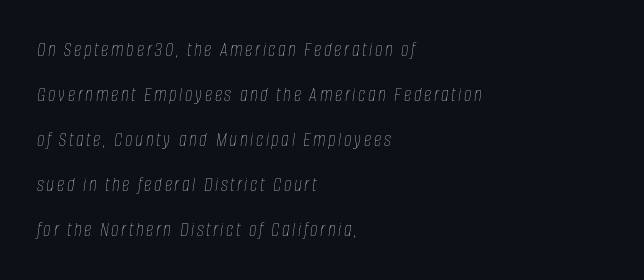
Q: Is the text bold? A: No.
Q: Is the text italic (slanted)? A: Yes, it leans right by about 8 degrees.
Q: Is the text underlined? A: No.
Q: How is the paragraph aligned? A: Left-aligned.
Q: Is the spacing between lines tight, normal or loose? A: Loose.
